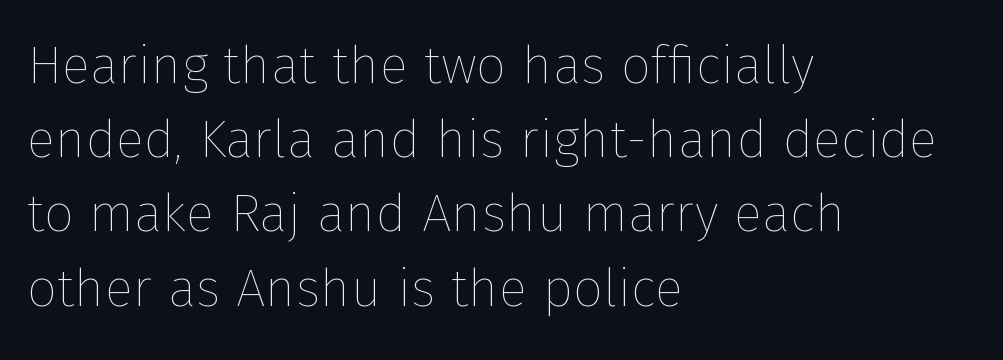
Casual observation: everything's shoved over to the left. Note the varied advance widths — an 'i' is clearly narrower than an 'm'. This rendering leaves character spacing at its baseline value. Posture: vertical.
